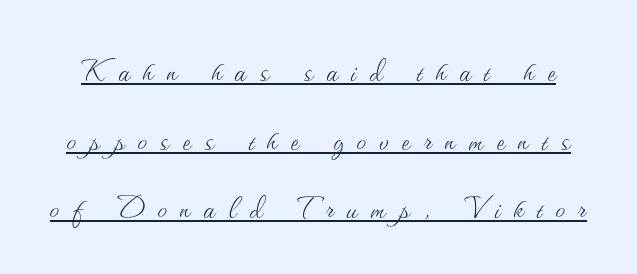
{"bold": "no", "weight": "thin", "width": "normal", "stroke_contrast": "medium", "x_height": "small", "monospaced": "no", "underline": "yes", "line_spacing_ratio": 1.76, "letter_spacing": "wide", "letter_spacing_em": 0.34, "glyph_px": 39}
